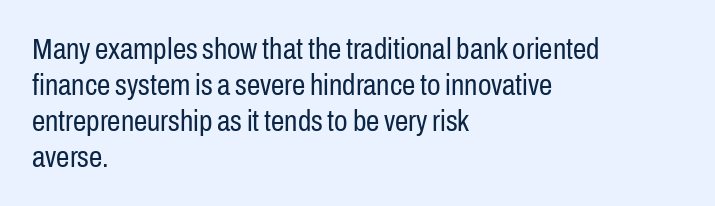
The image shows 30 px regular-weight, condensed sans-serif type, upright; set left-aligned, line spacing 1.2x, normal letter spacing, not underlined; low stroke contrast and a medium x-height.
